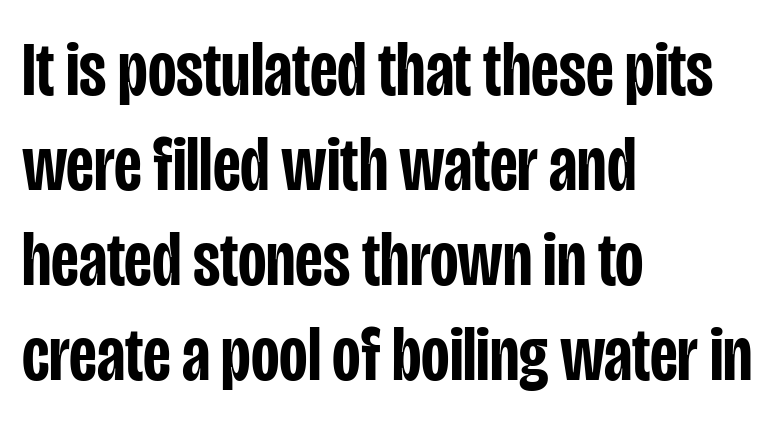
Q: Is the text bold? A: Semi-bold.
Q: Is the text italic (slanted)? A: No, it is upright.
Q: Is the typeface a serif or a sans-serif typeface? A: Sans-serif.
Q: Is the text underlined? A: No.
Q: How is the paragraph aligned? A: Left-aligned.
Q: Is the spacing between letters normal or unusually wide? A: Normal.
Q: Width (condensed, normal, or wide)? A: Condensed.
Q: Stroke contrast? A: Low.
Q: x-height? A: Large.
Q: Monospaced? A: No.
